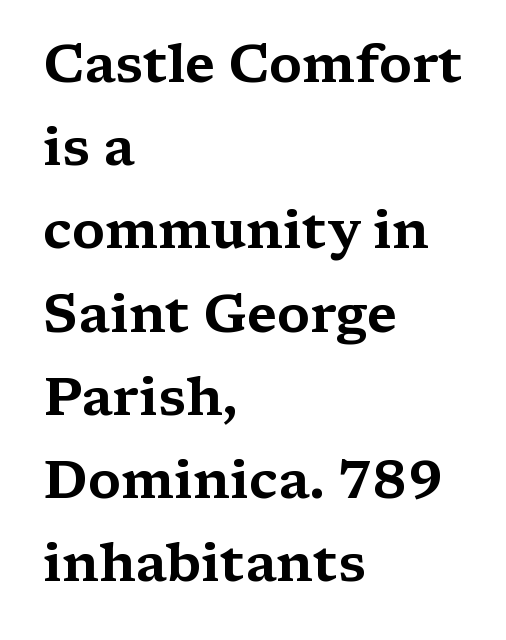
This is roman type, the default non-slanted kind. Rows of type keep a routine distance in the vertical direction. Clear beneath every line of the passage. The face used here is proportionally spaced, like ordinary book or web type. Does the copy run flush right? No — it runs flush left. The glyphs in this specimen are seriffed.
